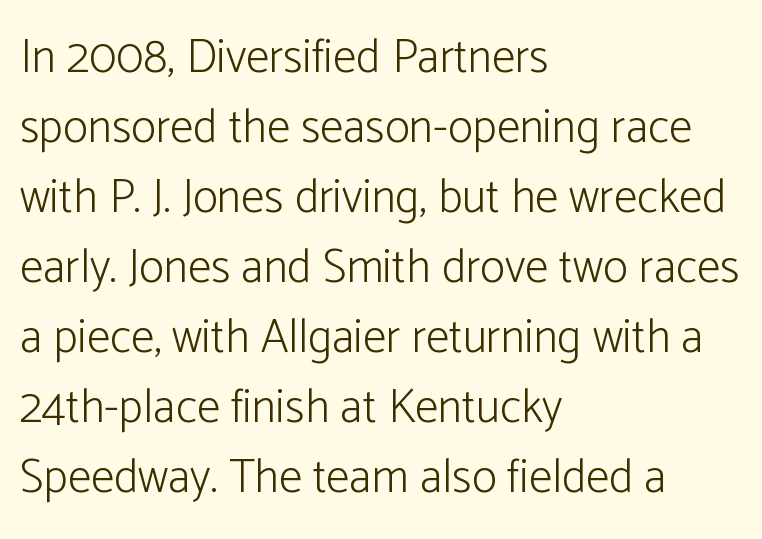
The image shows 47 px light sans-serif type, upright; set left-aligned, normal line spacing (1.49x), normal letter spacing, not underlined; low stroke contrast and a medium x-height.
